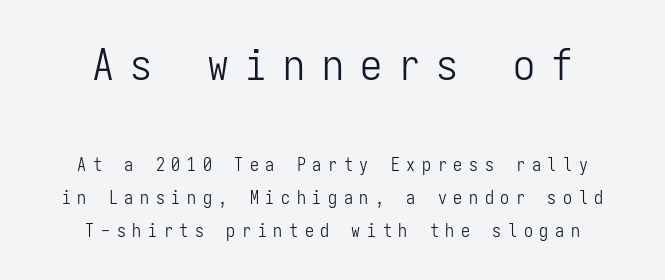
The image shows 44 px light, condensed sans-serif type, upright, monospaced; set centered, line spacing 1.83x, unusually wide letter spacing (+0.37 em), not underlined; the first (top) block is 2.44x larger; low stroke contrast and a medium x-height.
